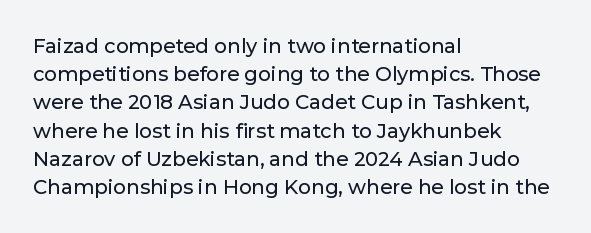
Quick note: interline space is typical. Layout note: lines flush left. The tracking reads as untouched default to a designer's eye. The passage shown is not underscored anywhere. The type sits square on the baseline with zero lean.
